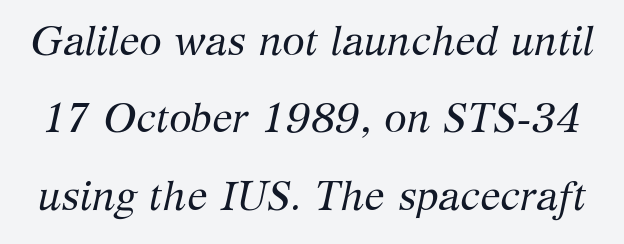
{"serif": "yes", "italic": "yes", "lean": "right", "slant_degrees": 12, "bold": "no", "weight": "regular", "width": "normal", "stroke_contrast": "medium", "x_height": "medium", "monospaced": "no", "underline": "no", "line_spacing_ratio": 1.89, "letter_spacing": "normal", "letter_spacing_em": 0.0, "glyph_px": 41}
